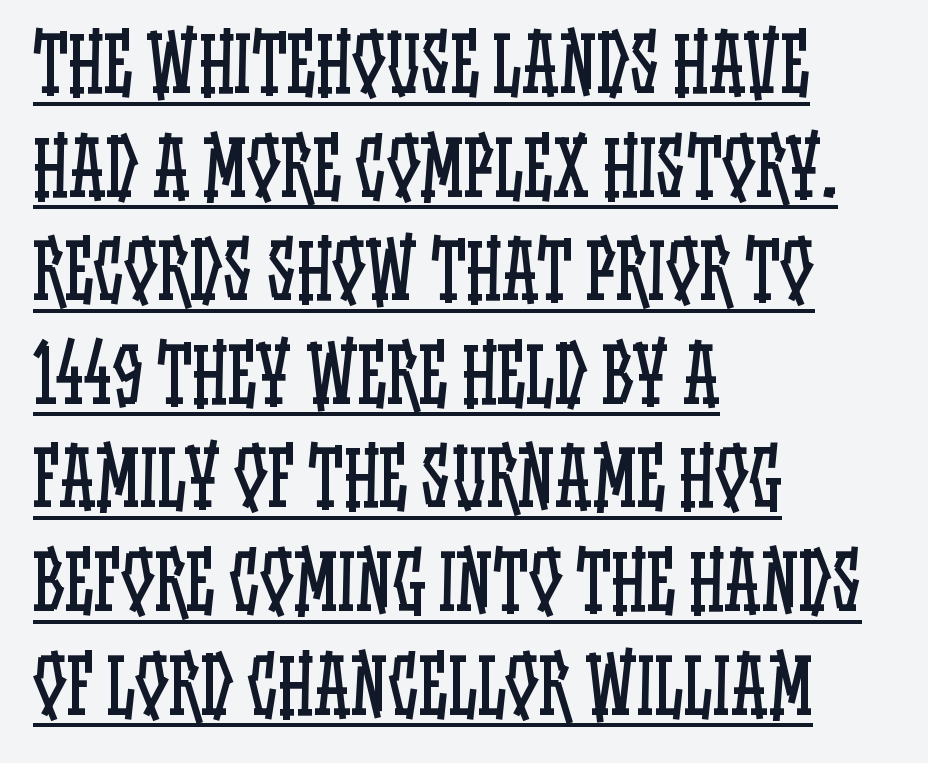
{"italic": "no", "bold": "no", "weight": "regular", "width": "condensed", "stroke_contrast": "low", "x_height": "large", "monospaced": "no", "underline": "yes", "align": "left", "line_spacing": "normal", "line_spacing_ratio": 1.4, "letter_spacing": "normal", "letter_spacing_em": 0.0, "glyph_px": 74}
